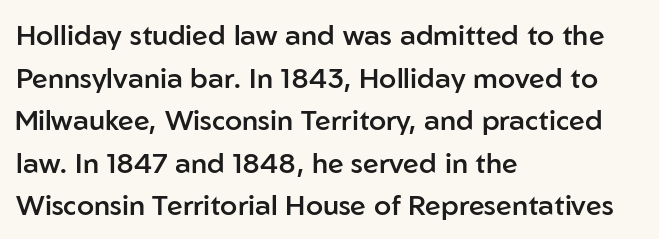
The image shows 28 px semibold sans-serif type, upright; set left-aligned, normal line spacing (1.52x), normal letter spacing, not underlined; low stroke contrast and a medium x-height.
